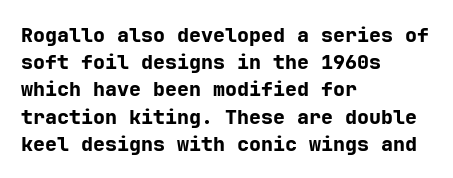
Vertical strokes here are truly vertical. Line spacing here is normal. The rendering anchors every line to the left-hand side. Short note: letters normally spaced. Has an underline been added? It has not. The sample has been set heavy, in full bold.
